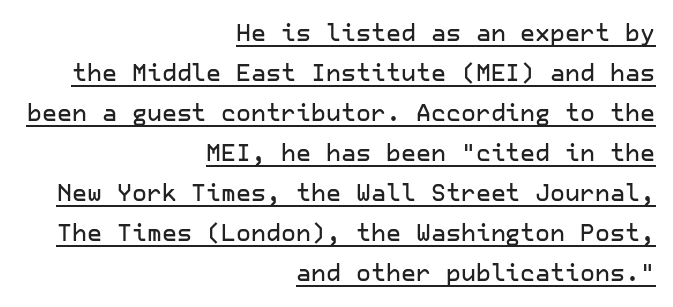
The image shows 23 px text type, upright; set right-aligned, line spacing 1.74x, normal letter spacing, underlined.
